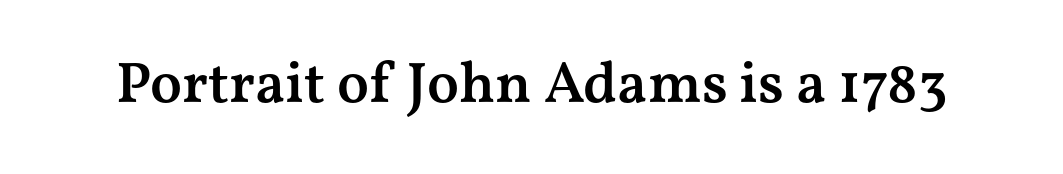
{"serif": "yes", "italic": "no", "bold": "semi", "weight": "semibold", "width": "wide", "stroke_contrast": "medium", "x_height": "medium", "monospaced": "no", "underline": "no", "letter_spacing": "normal", "letter_spacing_em": 0.0, "glyph_px": 58}
